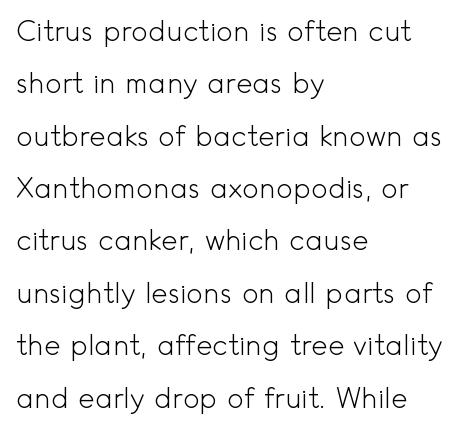
Q: Is the text bold? A: No.
Q: Is the text italic (slanted)? A: No, it is upright.
Q: Is the typeface a serif or a sans-serif typeface? A: Sans-serif.
Q: Is the text underlined? A: No.
Q: How is the paragraph aligned? A: Left-aligned.
Q: Is the spacing between letters normal or unusually wide? A: Normal.
Q: Width (condensed, normal, or wide)? A: Normal.
Q: x-height? A: Small.
Q: Monospaced? A: No.
